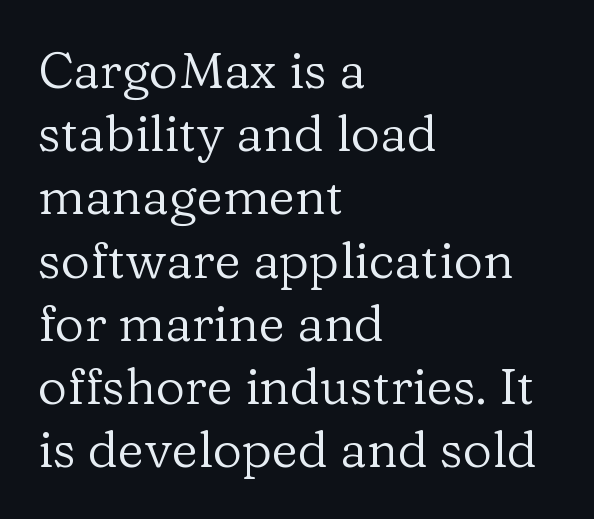
The image shows 51 px regular-weight serif type, upright; set left-aligned, line spacing 1.24x, normal letter spacing, not underlined; low stroke contrast and a medium x-height.
